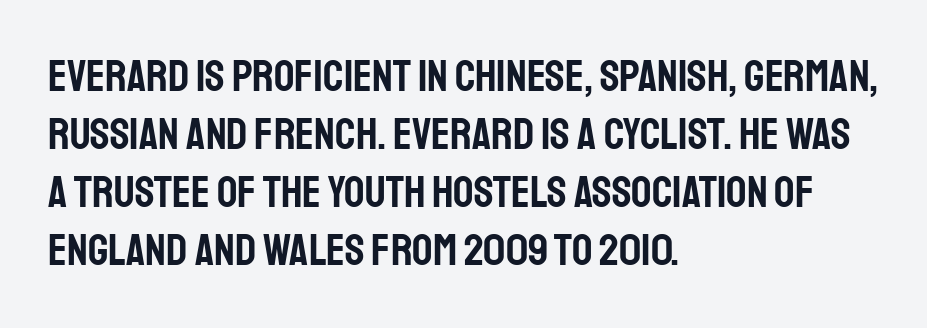
The passage shown is typed in a proportional face where columns would drift. This sample keeps an unexceptional amount of space between lines. The gaps between neighbouring characters are ordinary and unremarkable. The specimen reads as upright at a glance. A clean baseline with only descenders dipping below it. Nope, no serifs anywhere on these letters.
